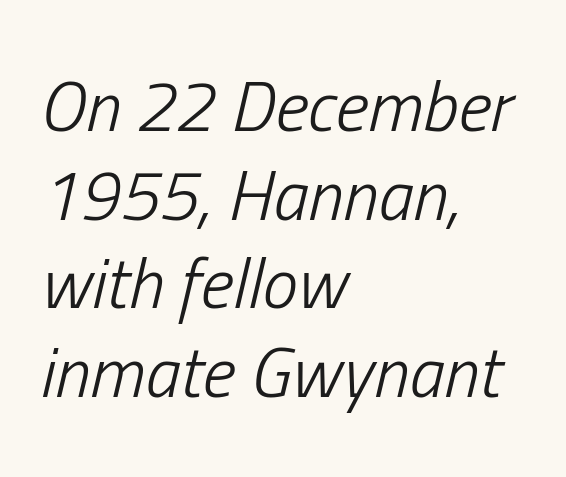
{"italic": "yes", "lean": "right", "slant_degrees": 13, "bold": "no", "weight": "light", "width": "condensed", "stroke_contrast": "low", "x_height": "medium", "monospaced": "no", "underline": "no", "align": "left", "line_spacing": "normal", "line_spacing_ratio": 1.25, "letter_spacing": "normal", "letter_spacing_em": 0.0, "glyph_px": 71}
